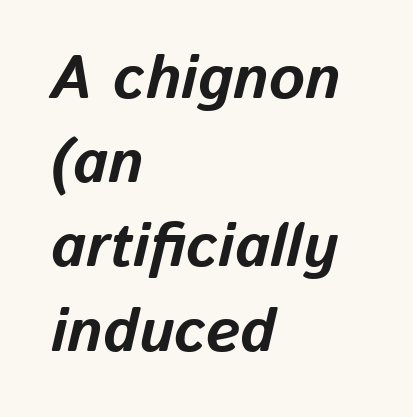
The image shows 61 px bold type, italic (leaning right); set left-aligned, normal line spacing (1.38x), normal letter spacing, not underlined; low stroke contrast and a medium x-height.
